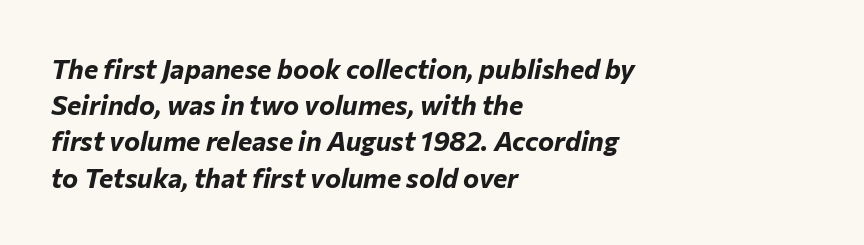
The glyphs have the mass of a bold cut. Vertically, the passage feels balanced, rows spaced as you'd expect. The specimen omits any rule beneath the text block's lines. The passage is arranged the way most books set body copy — flush left.
